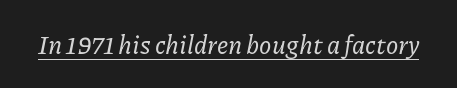
Q: Is the text italic (slanted)? A: Yes, it leans right by about 11 degrees.
Q: Is the text underlined? A: Yes.
Q: Is the spacing between letters normal or unusually wide? A: Normal.
